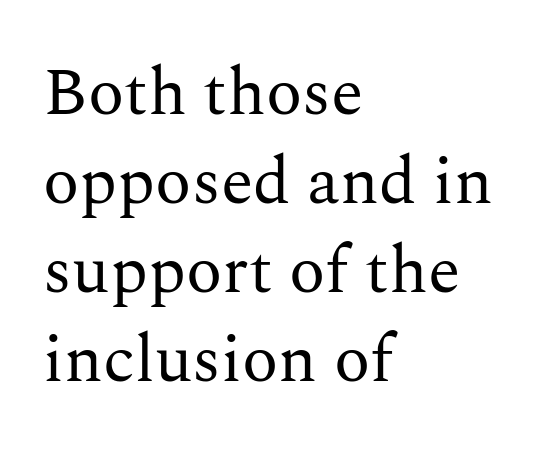
{"serif": "yes", "italic": "no", "bold": "no", "weight": "regular", "width": "normal", "stroke_contrast": "medium", "x_height": "medium", "monospaced": "no", "underline": "no", "align": "left", "line_spacing": "normal", "line_spacing_ratio": 1.33, "letter_spacing": "normal", "letter_spacing_em": 0.0, "glyph_px": 67}
